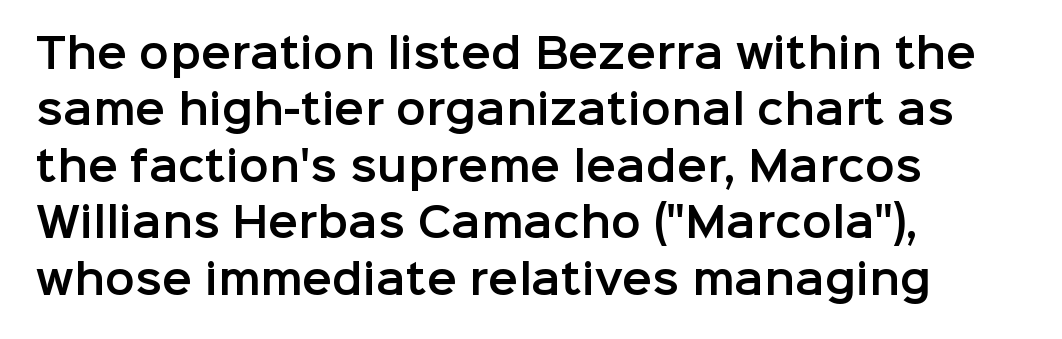
The zone under the glyphs is completely vacant. Baseline-to-baseline distance is the conventional proportion of letter height. A student would call this left alignment; a typographer would say flush left, rag right. Classification — sans serif. No italicization has been applied; the sample stays upright.
